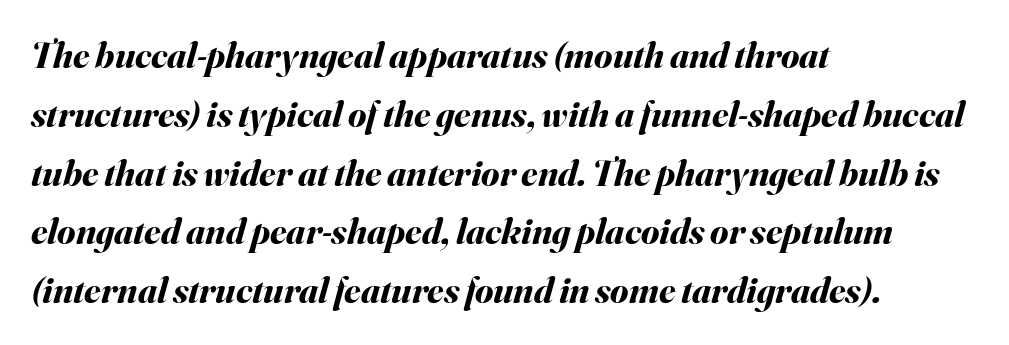
{"italic": "yes", "lean": "right", "slant_degrees": 16, "bold": "yes", "weight": "bold", "width": "normal", "stroke_contrast": "medium", "x_height": "small", "monospaced": "no", "underline": "no", "align": "left", "line_spacing": "normal", "line_spacing_ratio": 1.59, "letter_spacing": "normal", "letter_spacing_em": 0.0, "glyph_px": 37}
